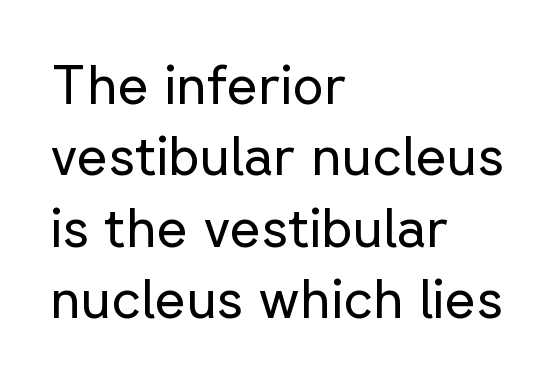
The image shows 54 px regular-weight sans-serif type, upright; set left-aligned, normal line spacing (1.32x), normal letter spacing, not underlined; low stroke contrast and a medium x-height.
